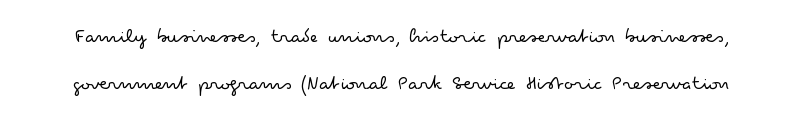
Q: Is the text bold? A: No.
Q: Is the text italic (slanted)? A: No, it is upright.
Q: Is the text underlined? A: No.
Q: Is the spacing between letters normal or unusually wide? A: Normal.
Q: Is the spacing between lines tight, normal or loose? A: Loose.
